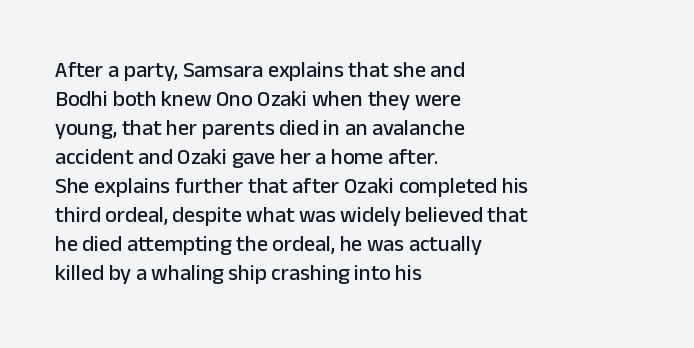
The image shows 22 px text type, upright; set left-aligned, normal line spacing (1.32x), normal letter spacing, not underlined.
